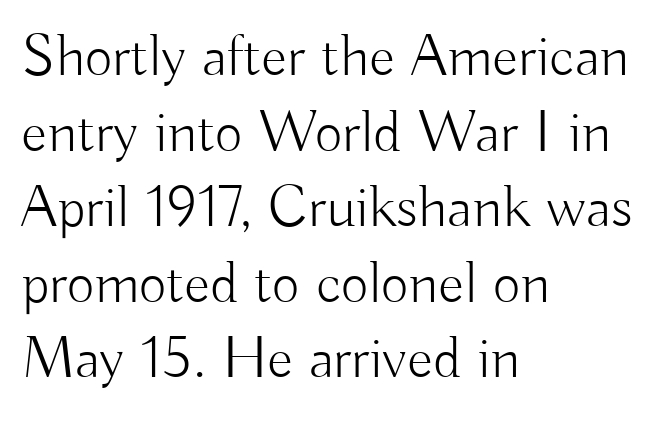
The area under the type is left untouched. Does the type have serifs? No, each stem ends abruptly. You can tell it's not italic because the verticals are truly vertical. Leading matches the norm, producing a regular column.
